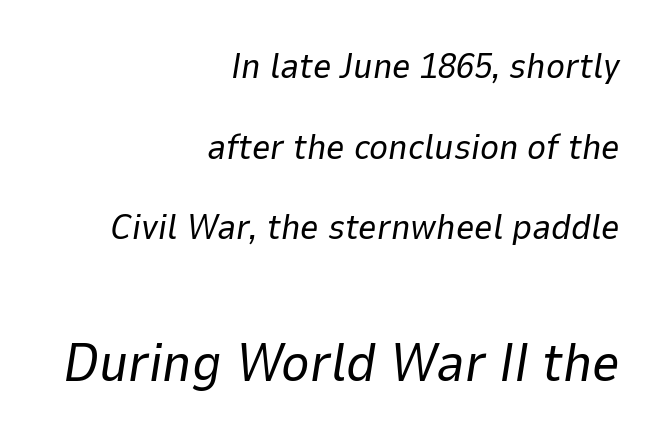
Q: Is the text bold? A: No.
Q: Is the text italic (slanted)? A: Yes, it leans right by about 9 degrees.
Q: Is the text underlined? A: No.
Q: How is the paragraph aligned? A: Right-aligned.
Q: Is the spacing between letters normal or unusually wide? A: Normal.
Q: Is the spacing between lines tight, normal or loose? A: Loose.
Q: Which block of text is set in a larger size, the first (top) or the second (bottom)? A: The second (bottom) one.
Q: Width (condensed, normal, or wide)? A: Normal.
Q: Stroke contrast? A: Low.
Q: x-height? A: Medium.
Q: Monospaced? A: No.
